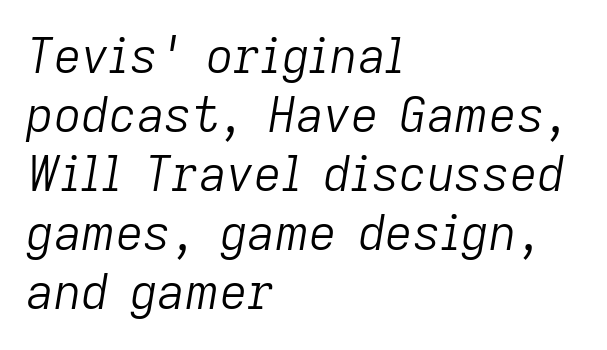
Q: Is the text bold? A: No.
Q: Is the text italic (slanted)? A: Yes, it leans right by about 9 degrees.
Q: Is the text underlined? A: No.
Q: How is the paragraph aligned? A: Left-aligned.
Q: Is the spacing between letters normal or unusually wide? A: Normal.
Q: Width (condensed, normal, or wide)? A: Normal.
Q: Stroke contrast? A: Low.
Q: x-height? A: Medium.
Q: Monospaced? A: No.
